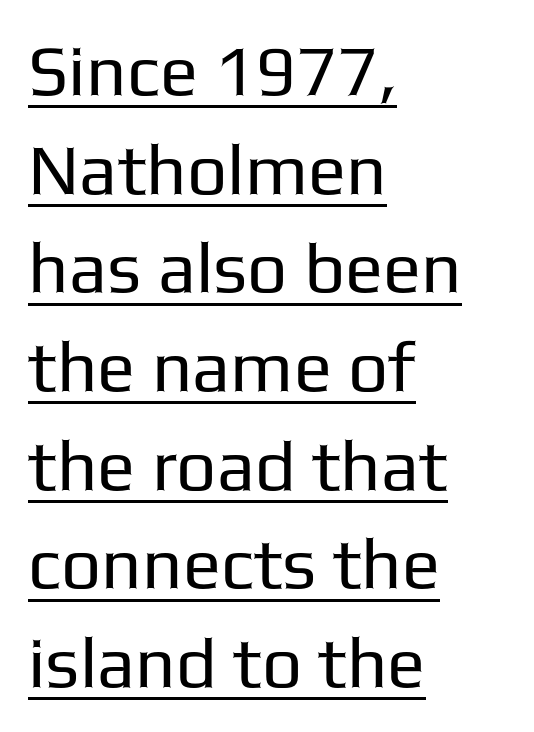
Q: Is the text bold? A: No.
Q: Is the text italic (slanted)? A: No, it is upright.
Q: Is the typeface a serif or a sans-serif typeface? A: Sans-serif.
Q: Is the text underlined? A: Yes.
Q: How is the paragraph aligned? A: Left-aligned.
Q: Is the spacing between letters normal or unusually wide? A: Normal.
Q: Is the spacing between lines tight, normal or loose? A: Normal.
Q: Width (condensed, normal, or wide)? A: Normal.
Q: Stroke contrast? A: Low.
Q: x-height? A: Medium.
Q: Monospaced? A: No.
